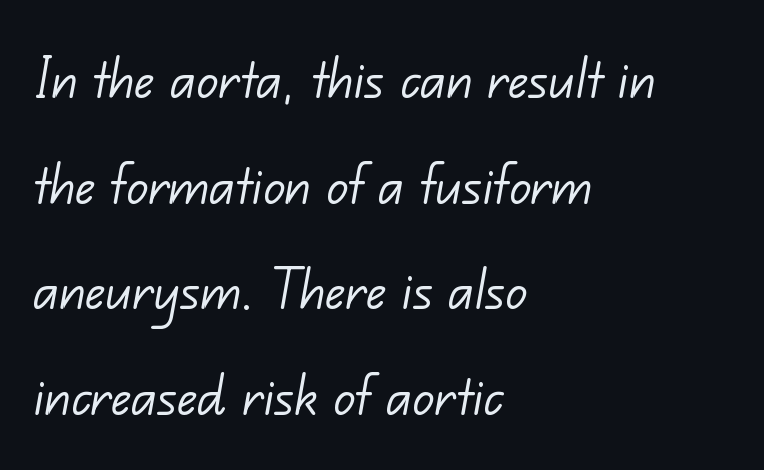
Q: Is the text bold? A: No.
Q: Is the typeface a serif or a sans-serif typeface? A: Sans-serif.
Q: Is the text underlined? A: No.
Q: How is the paragraph aligned? A: Left-aligned.
Q: Is the spacing between letters normal or unusually wide? A: Normal.
Q: Is the spacing between lines tight, normal or loose? A: Normal.
Q: Width (condensed, normal, or wide)? A: Normal.
Q: Stroke contrast? A: Low.
Q: x-height? A: Small.
Q: Monospaced? A: No.
